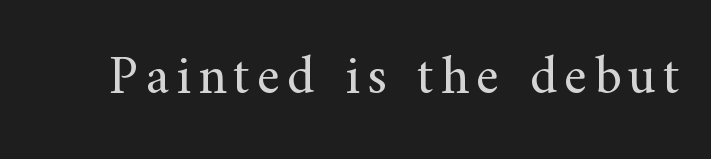
The image shows 55 px regular-weight serif type, upright; set not underlined; medium stroke contrast and a small x-height.
